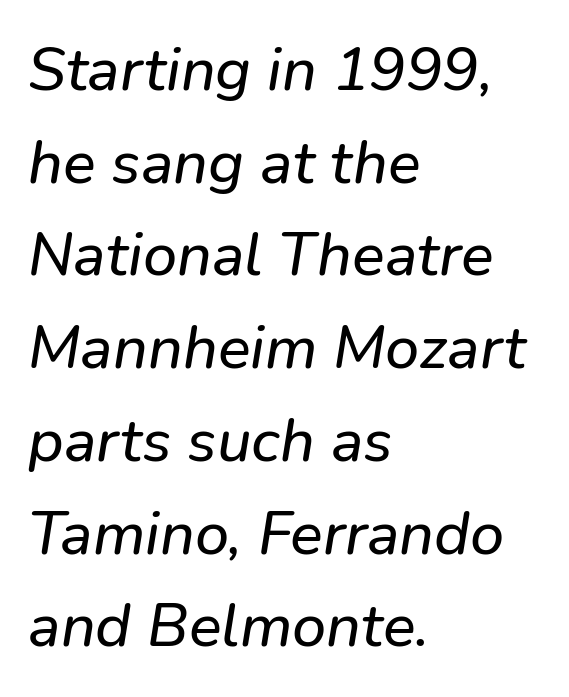
{"italic": "yes", "lean": "right", "slant_degrees": 9, "width": "normal", "stroke_contrast": "low", "x_height": "medium", "monospaced": "no", "underline": "no", "align": "left", "line_spacing": "normal", "line_spacing_ratio": 1.52, "letter_spacing": "normal", "letter_spacing_em": 0.0, "glyph_px": 61}
